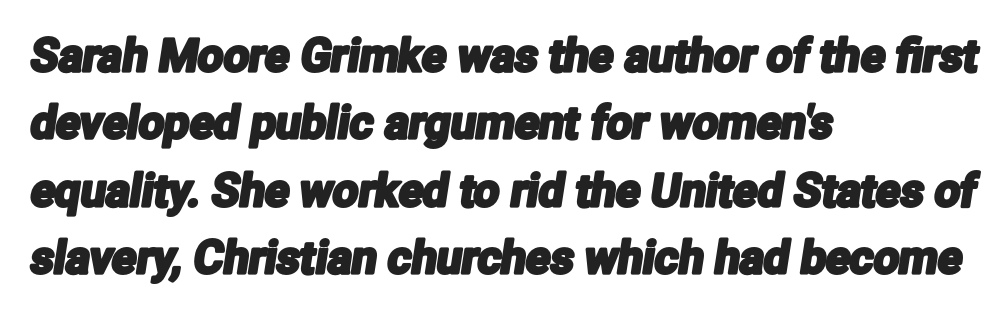
Q: Is the typeface a serif or a sans-serif typeface? A: Sans-serif.
Q: Is the text underlined? A: No.
Q: How is the paragraph aligned? A: Left-aligned.
Q: Is the spacing between letters normal or unusually wide? A: Normal.
Q: Is the spacing between lines tight, normal or loose? A: Normal.
Q: Width (condensed, normal, or wide)? A: Condensed.
Q: Stroke contrast? A: Low.
Q: x-height? A: Medium.
Q: Monospaced? A: No.
